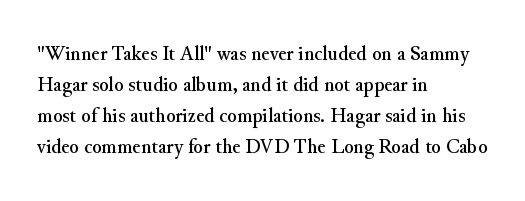
The image shows 22 px text type, upright; set left-aligned, normal line spacing (1.41x), normal letter spacing, not underlined.
